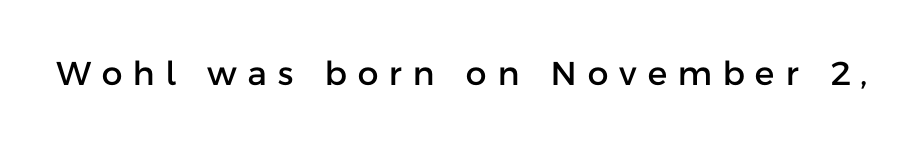
Q: Is the text italic (slanted)? A: No, it is upright.
Q: Is the typeface a serif or a sans-serif typeface? A: Sans-serif.
Q: Is the text underlined? A: No.
Q: Is the spacing between letters normal or unusually wide? A: Unusually wide.
Q: Width (condensed, normal, or wide)? A: Normal.
Q: Stroke contrast? A: Low.
Q: x-height? A: Medium.
Q: Monospaced? A: No.
